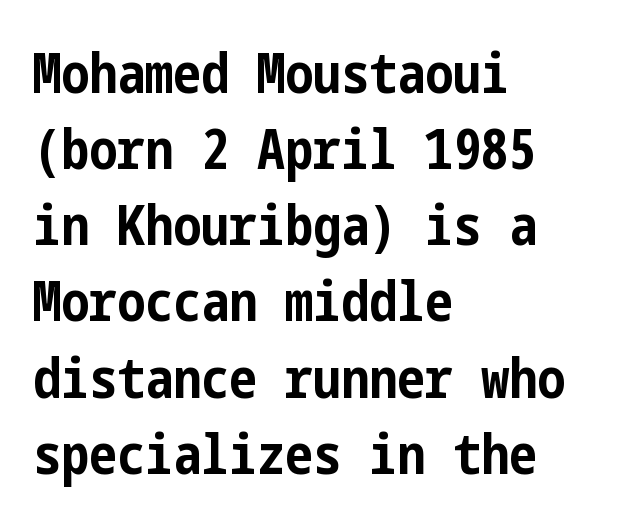
Evenly set lines give the paragraph a standard silhouette. What weight is shown? A full bold with thick strokes. The specimen omits any rule beneath the text block's lines. The text block is weighted toward the left margin, trailing off unevenly rightward. Spacing between characters is what you'd get straight out of the box.
